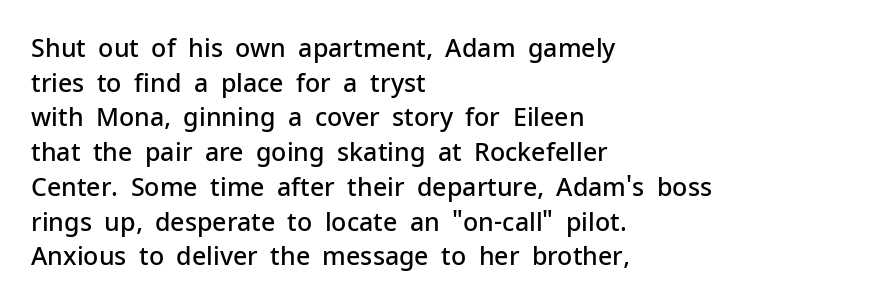
{"italic": "no", "bold": "semi", "underline": "no", "align": "left", "line_spacing": "normal", "line_spacing_ratio": 1.39, "letter_spacing": "normal", "letter_spacing_em": 0.0, "glyph_px": 25}
